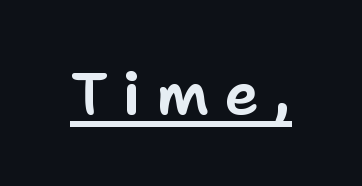
Q: Is the text italic (slanted)? A: No, it is upright.
Q: Is the typeface a serif or a sans-serif typeface? A: Sans-serif.
Q: Is the text underlined? A: Yes.
Q: Is the spacing between letters normal or unusually wide? A: Unusually wide.
Q: Width (condensed, normal, or wide)? A: Normal.
Q: Stroke contrast? A: Low.
Q: x-height? A: Medium.
Q: Monospaced? A: No.
